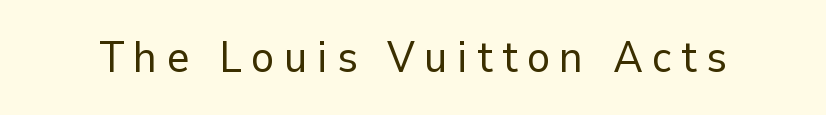
The area under the type is left untouched. The face used here is rendered with a markedly widened letterfit. Unbolded letterforms with no extra heft. To sum up the face: it is a sans, with no serifs.
